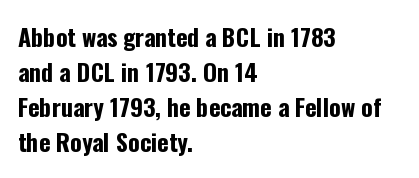
Q: Is the text bold? A: Yes.
Q: Is the text italic (slanted)? A: No, it is upright.
Q: Is the text underlined? A: No.
Q: How is the paragraph aligned? A: Left-aligned.
Q: Is the spacing between letters normal or unusually wide? A: Normal.
Q: Is the spacing between lines tight, normal or loose? A: Normal.
